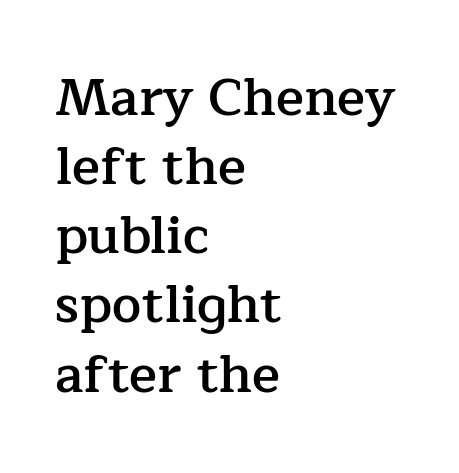
{"serif": "yes", "italic": "no", "bold": "semi", "weight": "semibold", "width": "normal", "stroke_contrast": "low", "x_height": "medium", "monospaced": "no", "underline": "no", "align": "left", "line_spacing": "normal", "line_spacing_ratio": 1.33, "letter_spacing": "normal", "letter_spacing_em": 0.0, "glyph_px": 52}
